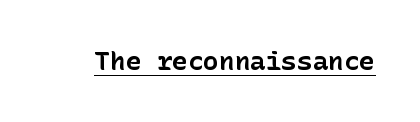
No extra tracking has been applied to these lines. Glance below the letters and you will spot a drawn line. Quick note: not italic, upright. The letters are bold, with thick, heavy strokes.
